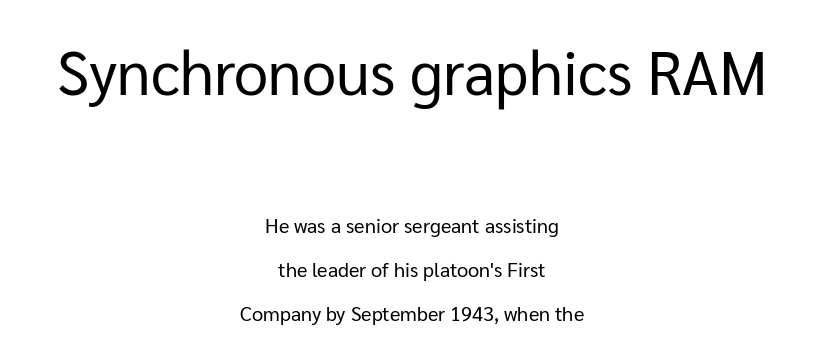
Q: Is the text bold? A: No.
Q: Is the text italic (slanted)? A: No, it is upright.
Q: Is the typeface a serif or a sans-serif typeface? A: Sans-serif.
Q: Is the text underlined? A: No.
Q: How is the paragraph aligned? A: Centered.
Q: Is the spacing between letters normal or unusually wide? A: Normal.
Q: Is the spacing between lines tight, normal or loose? A: Loose.
Q: Which block of text is set in a larger size, the first (top) or the second (bottom)? A: The first (top) one.
Q: Width (condensed, normal, or wide)? A: Normal.
Q: Stroke contrast? A: Low.
Q: x-height? A: Medium.
Q: Monospaced? A: No.
